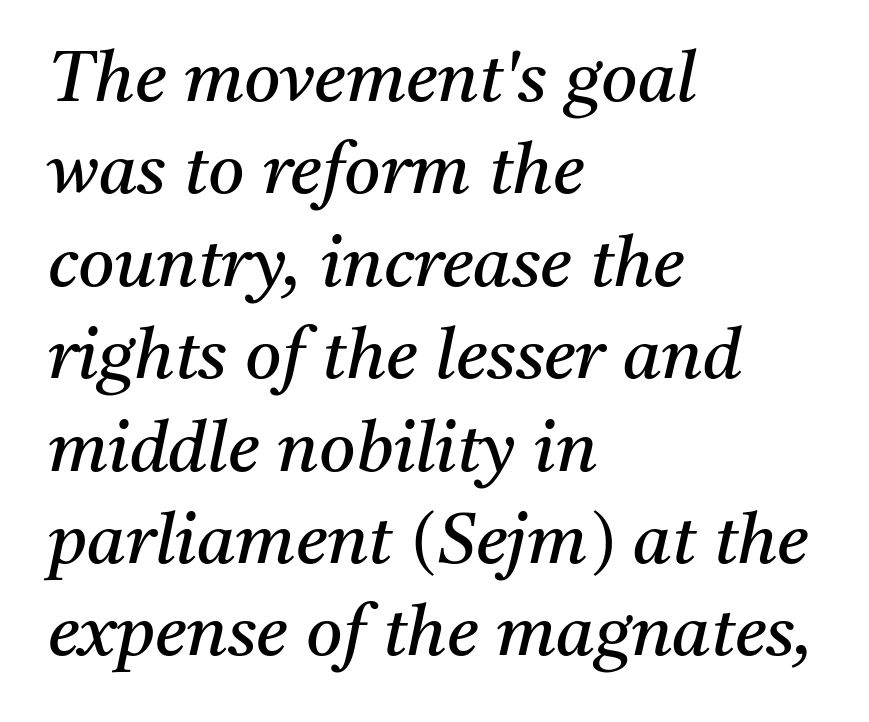
Q: Is the text bold? A: No.
Q: Is the text italic (slanted)? A: Yes, it leans right by about 11 degrees.
Q: Is the typeface a serif or a sans-serif typeface? A: Serif.
Q: Is the text underlined? A: No.
Q: How is the paragraph aligned? A: Left-aligned.
Q: Is the spacing between letters normal or unusually wide? A: Normal.
Q: Is the spacing between lines tight, normal or loose? A: Normal.
Q: Width (condensed, normal, or wide)? A: Normal.
Q: Stroke contrast? A: Medium.
Q: x-height? A: Medium.
Q: Monospaced? A: No.
